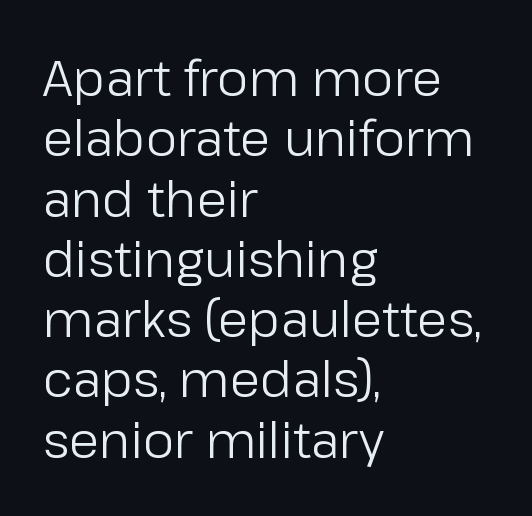
The image shows 49 px regular-weight sans-serif type, upright; set left-aligned, line spacing 1.23x, normal letter spacing, not underlined; low stroke contrast and a medium x-height.
